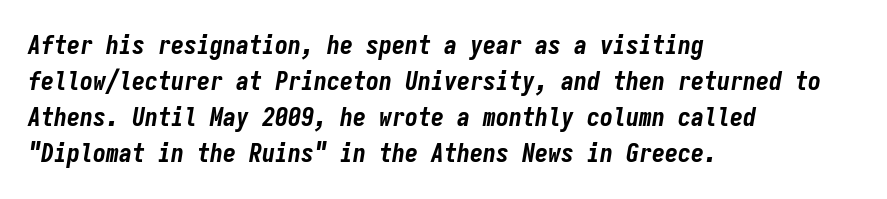
{"italic": "yes", "lean": "right", "slant_degrees": 9, "bold": "yes", "underline": "no", "align": "left", "line_spacing": "normal", "line_spacing_ratio": 1.39, "letter_spacing": "normal", "letter_spacing_em": 0.0, "glyph_px": 26}
